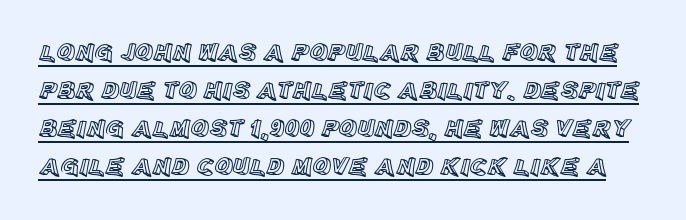
Q: Is the text italic (slanted)? A: Yes.
Q: Is the text underlined? A: Yes.
Q: Is the spacing between letters normal or unusually wide? A: Normal.
Q: Is the spacing between lines tight, normal or loose? A: Normal.
